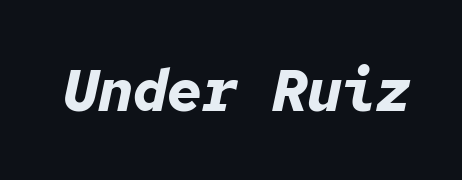
The image shows 58 px bold type, italic (leaning right), monospaced; set normal letter spacing, not underlined; low stroke contrast and a medium x-height.
